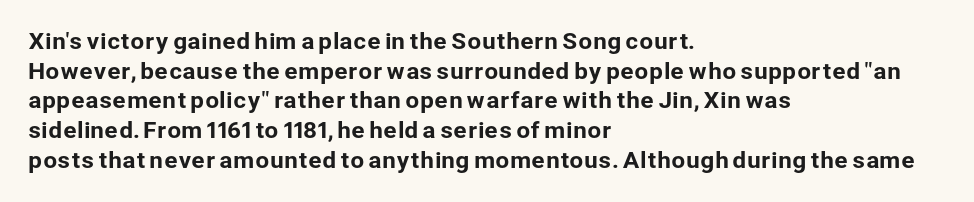
{"italic": "no", "underline": "no", "align": "left", "line_spacing": "normal", "line_spacing_ratio": 1.35, "letter_spacing": "normal", "letter_spacing_em": 0.0, "glyph_px": 22}
